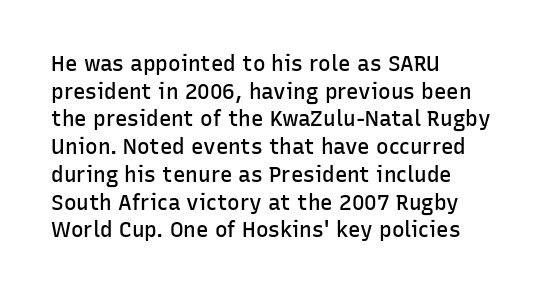
{"italic": "no", "bold": "semi", "underline": "no", "align": "left", "line_spacing": "normal", "line_spacing_ratio": 1.32, "letter_spacing": "normal", "letter_spacing_em": 0.0, "glyph_px": 21}
